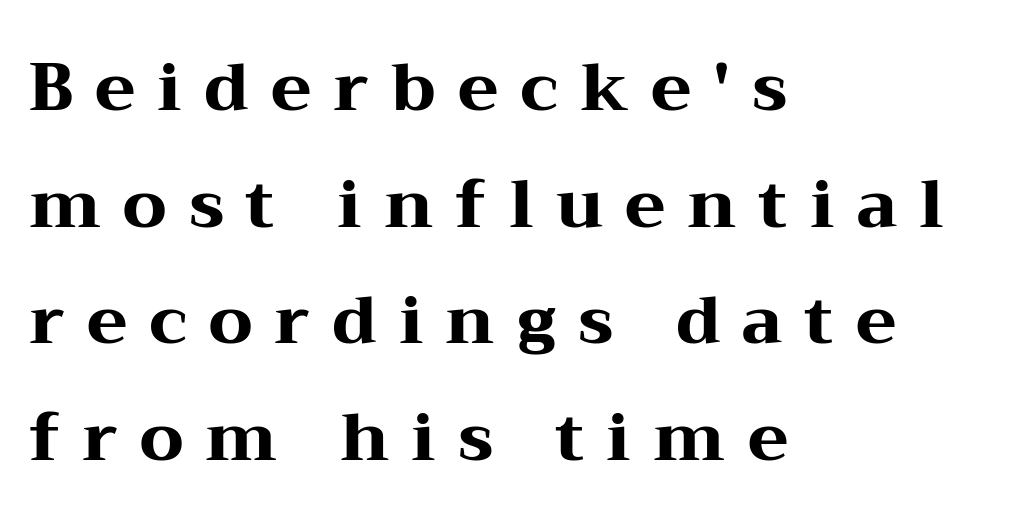
Q: Is the text bold? A: Yes.
Q: Is the text italic (slanted)? A: No, it is upright.
Q: Is the typeface a serif or a sans-serif typeface? A: Serif.
Q: Is the text underlined? A: No.
Q: How is the paragraph aligned? A: Left-aligned.
Q: Is the spacing between letters normal or unusually wide? A: Unusually wide.
Q: Width (condensed, normal, or wide)? A: Wide.
Q: Stroke contrast? A: Medium.
Q: x-height? A: Medium.
Q: Monospaced? A: No.
